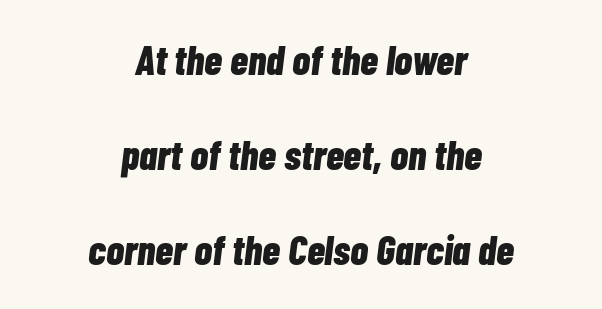
Words appear dense and cohesive because spacing is normal. Compared with ordinary roman type, these characters are visibly tilted. The rendering uses a large line-height, opening up the rows. This sample has the flowing, uneven cadence of proportional lettering. Bold? Absolutely — the strokes are thick and heavy. Notice how the passage keeps no hard edge, just a central spine.
